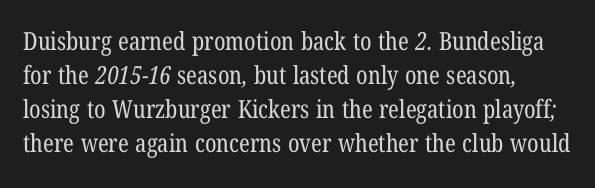
{"bold": "no", "underline": "no", "align": "left", "line_spacing": "normal", "line_spacing_ratio": 1.36, "letter_spacing": "normal", "letter_spacing_em": 0.0, "glyph_px": 25}
